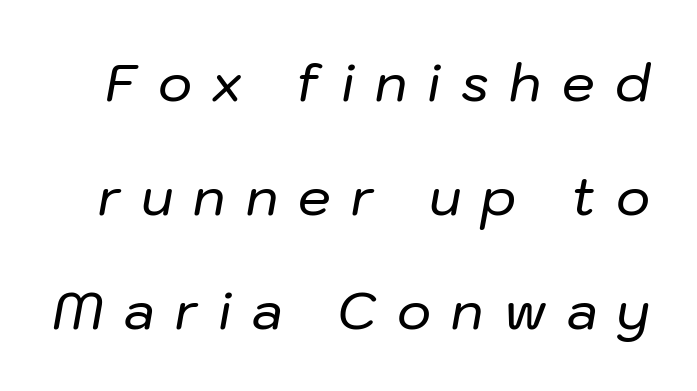
Between one letter and the next there's a generous, obvious gap. Has an underline been added? It has not. Does the leading feel generous? Absolutely, it's lavish. This sample uses an oblique cut, with every glyph tilted off the vertical. Note the varied advance widths — an 'i' is clearly narrower than an 'm'.
